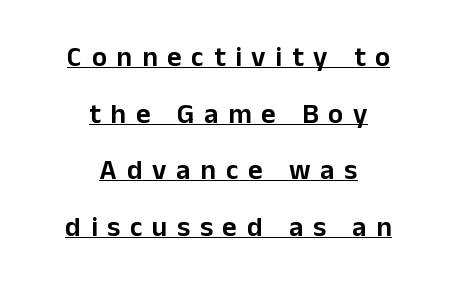
{"serif": "no", "italic": "no", "width": "normal", "stroke_contrast": "low", "x_height": "medium", "monospaced": "no", "underline": "yes", "align": "center", "line_spacing": "loose", "line_spacing_ratio": 2.02, "letter_spacing": "wide", "letter_spacing_em": 0.35, "glyph_px": 28}
